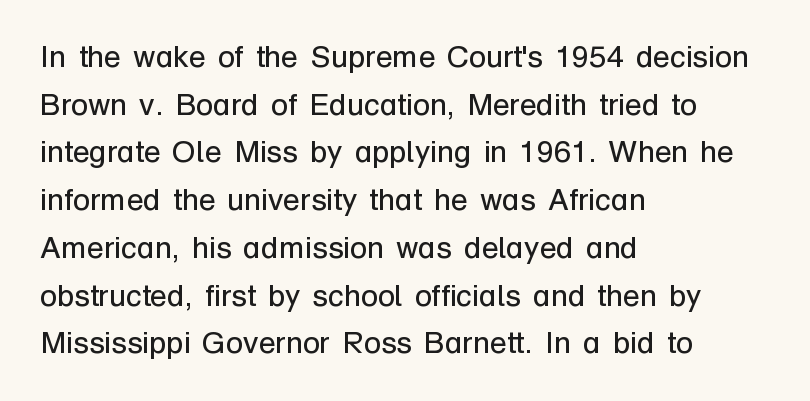
Here the designer chose a conventional face with non-uniform glyph widths. Stroke thickness stays within the range of a standard reading face or lighter. The block of text has a typical density, with ordinary space between rows. You can tell from the bare stems that sans-serif type was used. All the whitespace from short lines collects on the right. In terms of posture, this sample is upright.
